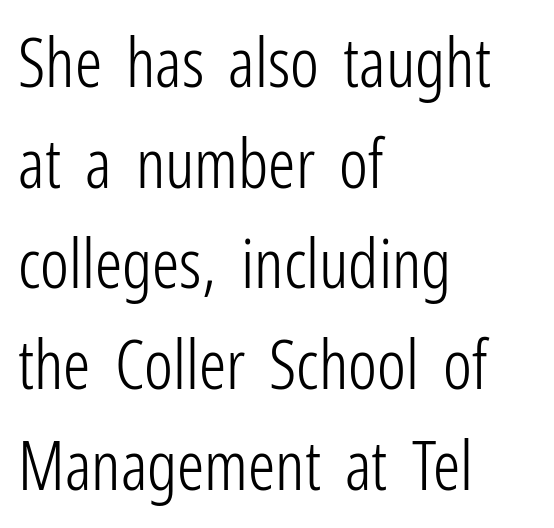
The compositor pushed each line to the left boundary. The gap between lines stays unmarked. The lettering stays uniformly vertical, giving the passage a roman look. Stroke terminals: plain, sans-serif. The face used here is rendered with its standard letterfit.
